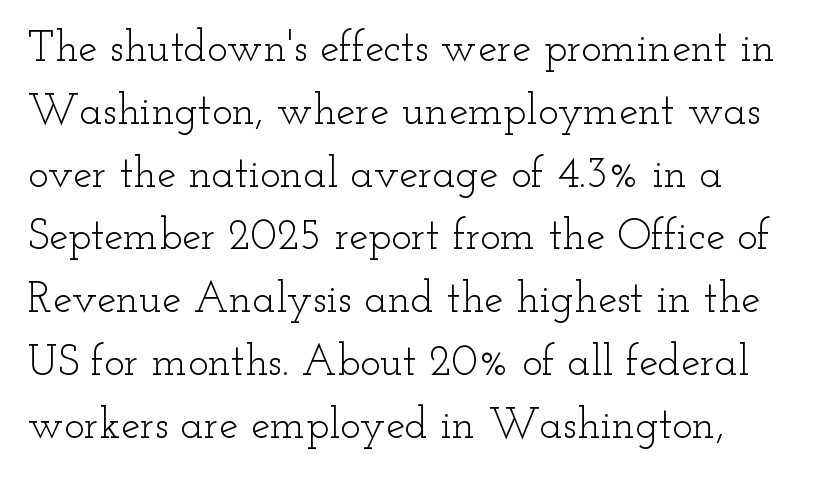
The image shows 43 px light, wide serif type, upright; set normal line spacing (1.46x), normal letter spacing, not underlined; low stroke contrast and a small x-height.
